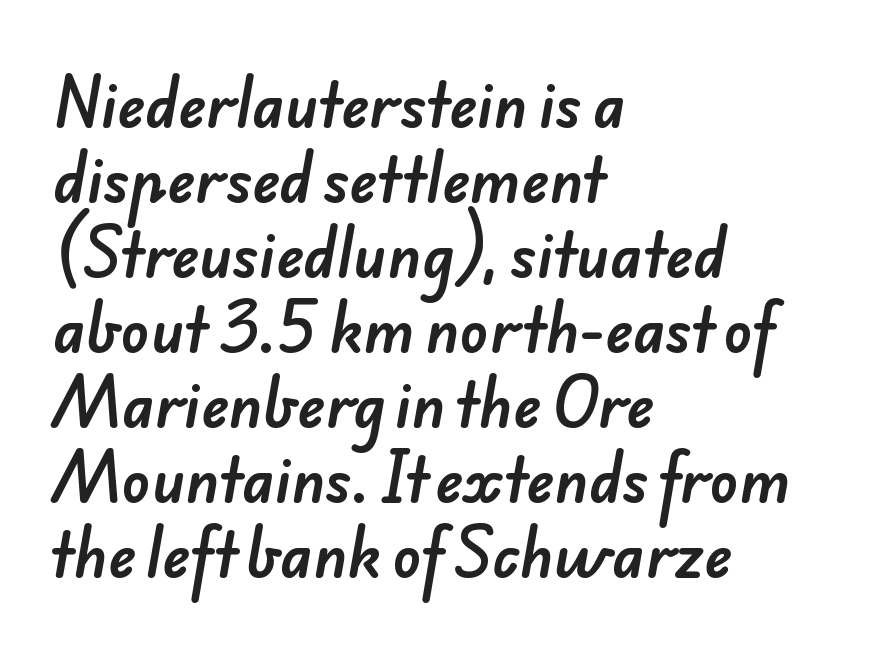
The face used here is rendered with its standard letterfit. Leftover space on each line is placed entirely after the last word. Here the designer chose a conventional face with non-uniform glyph widths. Plain, unruled lines of type.
